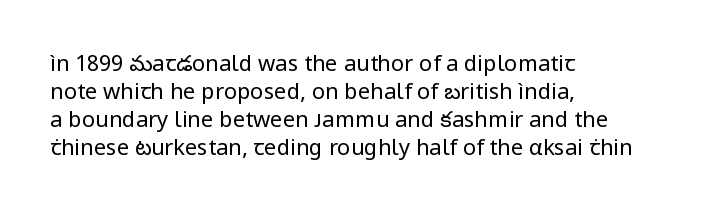
{"italic": "no", "bold": "no", "underline": "no", "align": "left", "line_spacing": "normal", "line_spacing_ratio": 1.27, "letter_spacing": "normal", "letter_spacing_em": 0.0, "glyph_px": 22}
